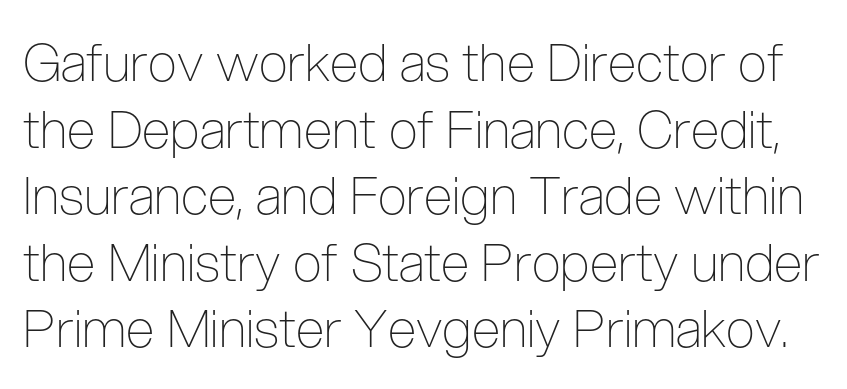
Q: Is the text bold? A: No.
Q: Is the text italic (slanted)? A: No, it is upright.
Q: Is the typeface a serif or a sans-serif typeface? A: Sans-serif.
Q: Is the text underlined? A: No.
Q: Is the spacing between letters normal or unusually wide? A: Normal.
Q: Is the spacing between lines tight, normal or loose? A: Normal.
Q: Width (condensed, normal, or wide)? A: Condensed.
Q: Stroke contrast? A: Low.
Q: x-height? A: Medium.
Q: Monospaced? A: No.
